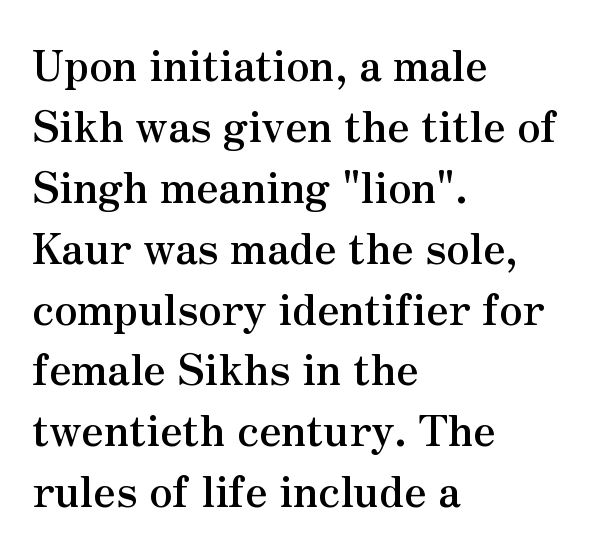
{"serif": "yes", "italic": "no", "bold": "yes", "weight": "semibold", "width": "normal", "stroke_contrast": "medium", "x_height": "small", "monospaced": "no", "underline": "no", "align": "left", "line_spacing": "normal", "line_spacing_ratio": 1.45, "letter_spacing": "normal", "letter_spacing_em": 0.0, "glyph_px": 42}
